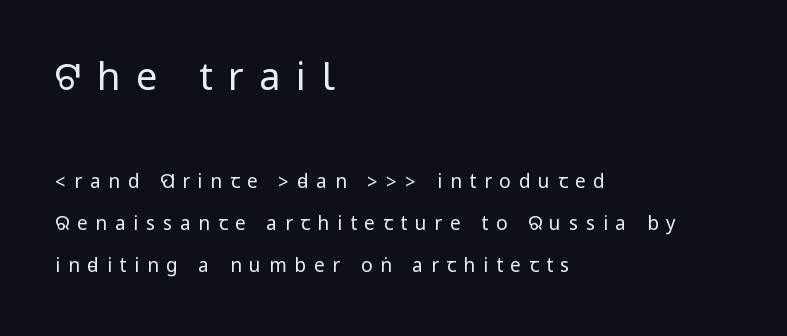
Q: Is the text bold? A: No.
Q: Is the text italic (slanted)? A: No, it is upright.
Q: Is the typeface a serif or a sans-serif typeface? A: Sans-serif.
Q: Is the text underlined? A: No.
Q: How is the paragraph aligned? A: Left-aligned.
Q: Is the spacing between letters normal or unusually wide? A: Unusually wide.
Q: Is the spacing between lines tight, normal or loose? A: Loose.
Q: Which block of text is set in a larger size, the first (top) or the second (bottom)? A: The first (top) one.
Q: Width (condensed, normal, or wide)? A: Condensed.
Q: Stroke contrast? A: Low.
